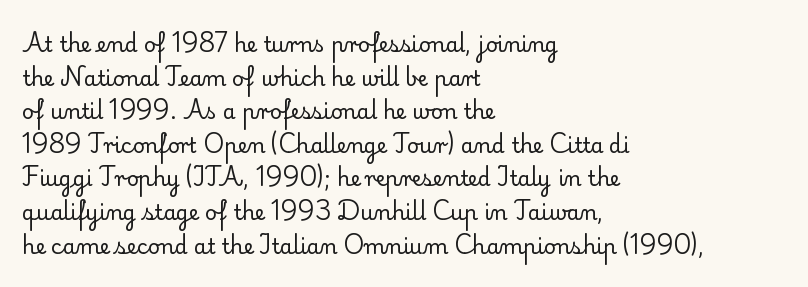
The image shows 21 px text type, upright; set left-aligned, normal line spacing (1.6x), normal letter spacing, not underlined.
